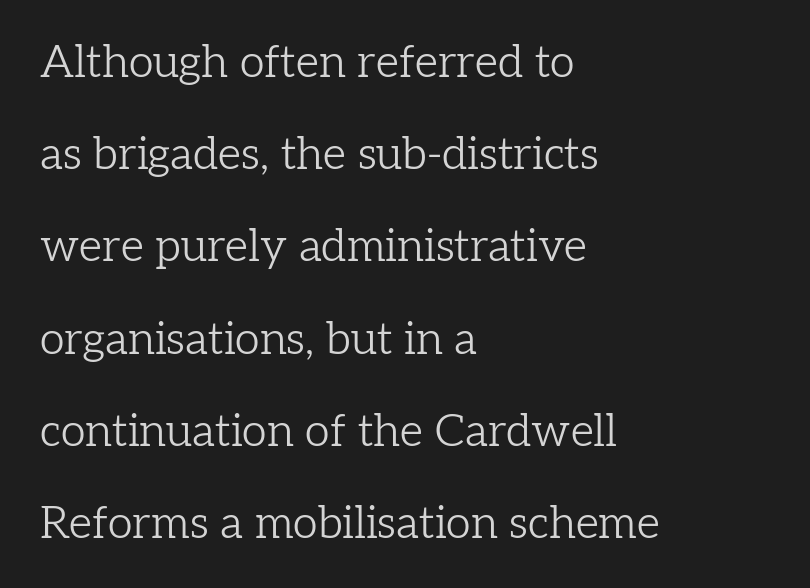
{"serif": "yes", "italic": "no", "bold": "no", "weight": "light", "width": "normal", "stroke_contrast": "low", "x_height": "medium", "monospaced": "no", "underline": "no", "align": "left", "line_spacing": "loose", "line_spacing_ratio": 2.05, "letter_spacing": "normal", "letter_spacing_em": 0.0, "glyph_px": 45}
